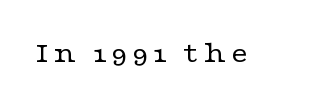
Q: Is the text bold? A: No.
Q: Is the text italic (slanted)? A: No, it is upright.
Q: Is the typeface a serif or a sans-serif typeface? A: Serif.
Q: Is the text underlined? A: No.
Q: Width (condensed, normal, or wide)? A: Wide.
Q: Stroke contrast? A: Low.
Q: x-height? A: Medium.
Q: Monospaced? A: No.
